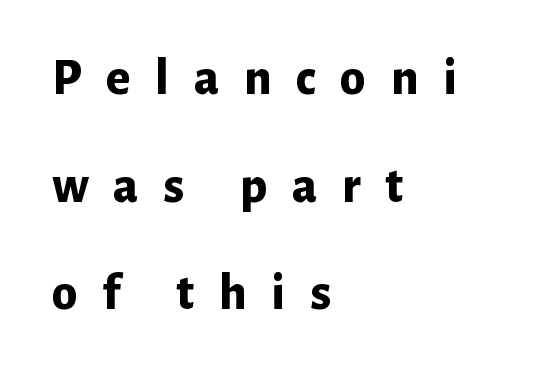
Q: Is the text bold? A: Yes.
Q: Is the text italic (slanted)? A: No, it is upright.
Q: Is the typeface a serif or a sans-serif typeface? A: Sans-serif.
Q: Is the text underlined? A: No.
Q: How is the paragraph aligned? A: Left-aligned.
Q: Is the spacing between letters normal or unusually wide? A: Unusually wide.
Q: Is the spacing between lines tight, normal or loose? A: Loose.
Q: Width (condensed, normal, or wide)? A: Normal.
Q: Stroke contrast? A: Low.
Q: x-height? A: Medium.
Q: Monospaced? A: No.
